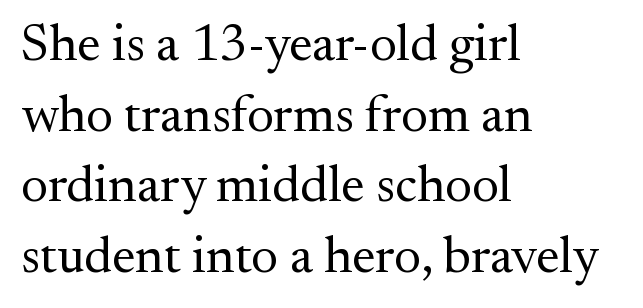
Do the letters lean? They stand straight. Character widths vary here, with narrow letters taking less room than wide ones. A typesetter would label this face a serif. The letters look calm and open, with moderate or lighter stems. These lines sit exactly where default settings would place them. Type without underlining.
